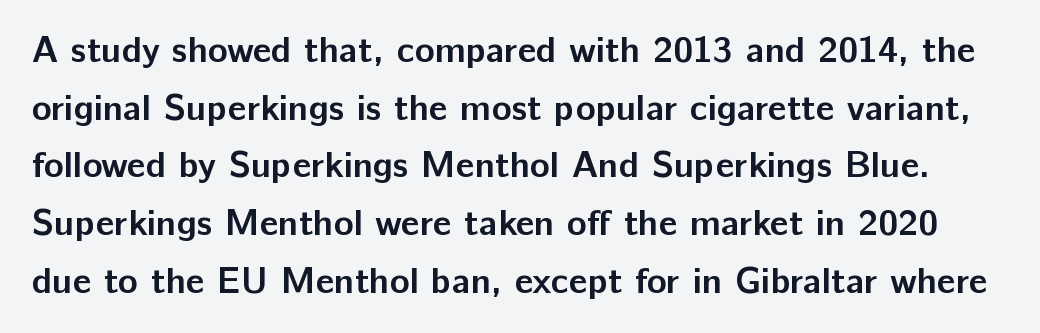
The image shows 37 px semibold sans-serif type, upright; set normal line spacing (1.56x), normal letter spacing, not underlined; low stroke contrast and a medium x-height.
